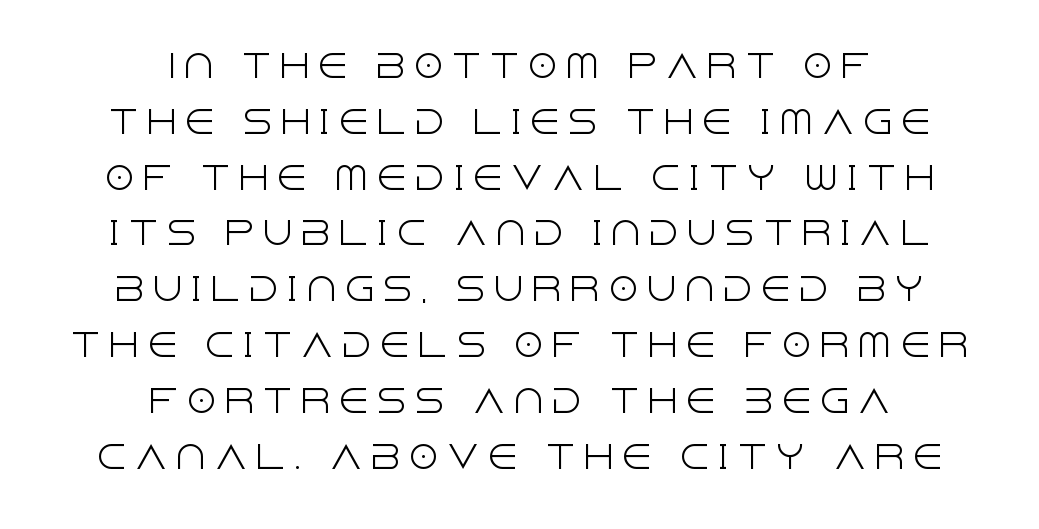
The image shows 31 px light sans-serif type, upright; set centered, line spacing 1.8x, unusually wide letter spacing (+0.23 em), not underlined; a large x-height.
